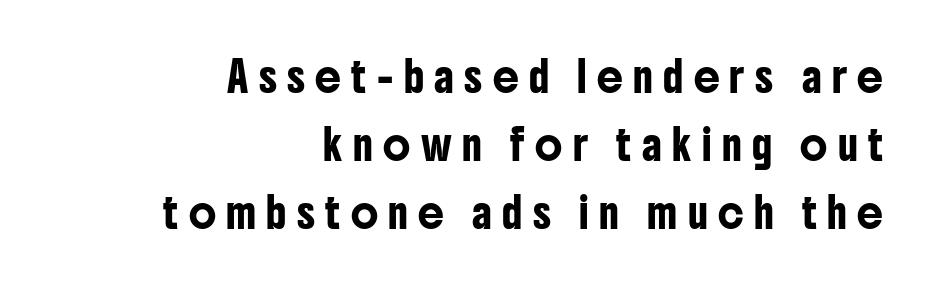
The image shows 29 px condensed sans-serif type, upright; set right-aligned, loose line spacing (2.35x), unusually wide letter spacing (+0.36 em), not underlined; low stroke contrast and a medium x-height.
